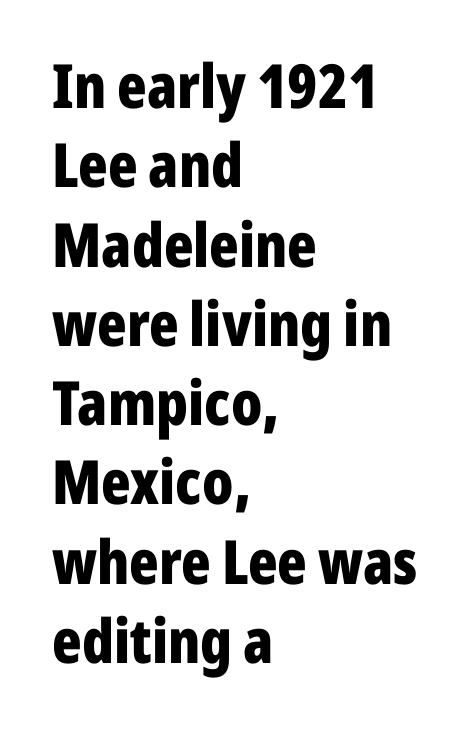
Caption: multi-line text, flush left, ragged right. Think of a printed novel: that variable character pitch is what you see here. This is sans-serif lettering, the kind often seen on screens and signage. If you measured baseline to baseline, you'd find a middling distance. No italicization has been applied; the sample stays upright. The area under the type is left untouched.
